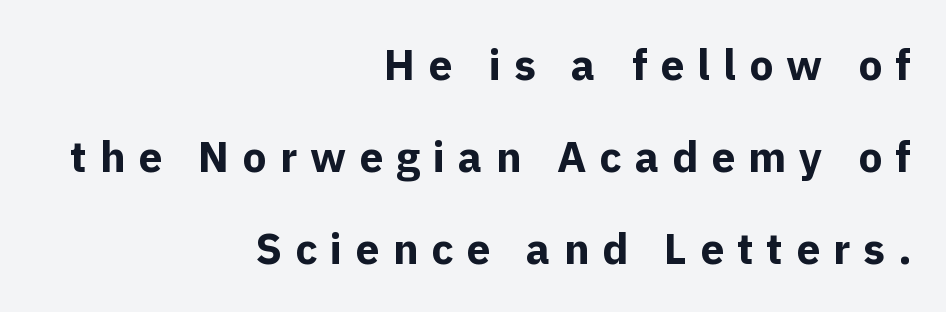
The image shows 43 px bold sans-serif type, upright; set right-aligned, loose line spacing (2.14x), unusually wide letter spacing (+0.3 em), not underlined; a medium x-height.
